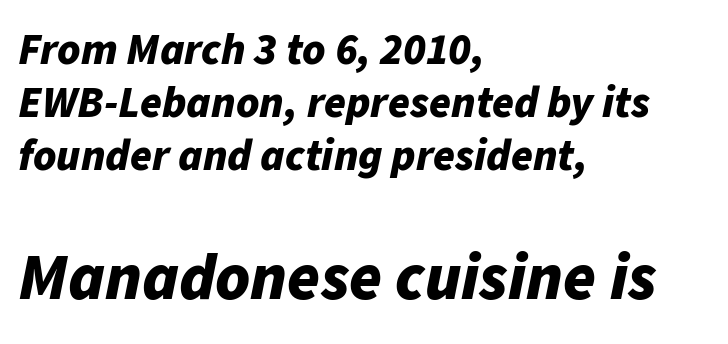
The image shows 66 px bold type, italic (leaning right); set left-aligned, line spacing 1.21x, normal letter spacing, not underlined; the second (bottom) block is 1.5x larger; low stroke contrast and a medium x-height.
